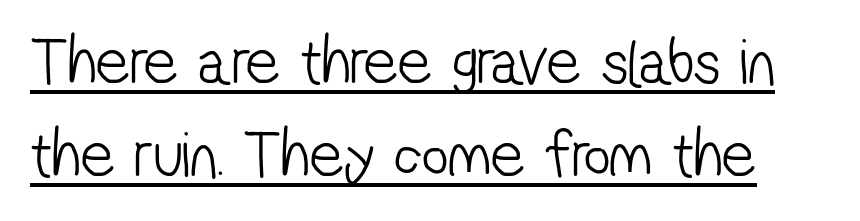
Q: Is the text bold? A: No.
Q: Is the typeface a serif or a sans-serif typeface? A: Sans-serif.
Q: Is the text underlined? A: Yes.
Q: Is the spacing between letters normal or unusually wide? A: Normal.
Q: Is the spacing between lines tight, normal or loose? A: Normal.
Q: Width (condensed, normal, or wide)? A: Condensed.
Q: Stroke contrast? A: Low.
Q: x-height? A: Medium.
Q: Monospaced? A: No.
